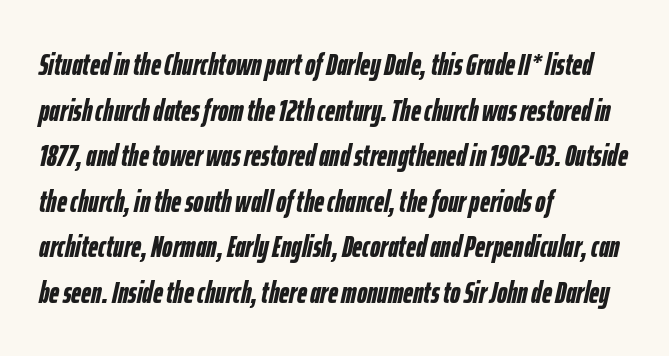
{"italic": "yes", "lean": "right", "slant_degrees": 12, "bold": "yes", "weight": "semibold", "width": "condensed", "stroke_contrast": "low", "x_height": "medium", "monospaced": "no", "underline": "no", "align": "left", "line_spacing": "normal", "line_spacing_ratio": 1.47, "letter_spacing": "normal", "letter_spacing_em": 0.0, "glyph_px": 31}
